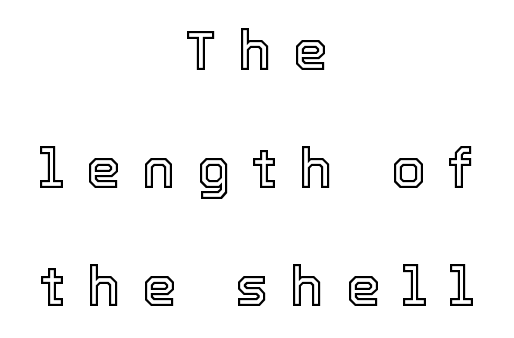
Q: Is the text italic (slanted)? A: No, it is upright.
Q: Is the text underlined? A: No.
Q: How is the paragraph aligned? A: Centered.
Q: Is the spacing between letters normal or unusually wide? A: Unusually wide.
Q: Is the spacing between lines tight, normal or loose? A: Loose.
Q: Width (condensed, normal, or wide)? A: Normal.
Q: x-height? A: Medium.
Q: Monospaced? A: No.
